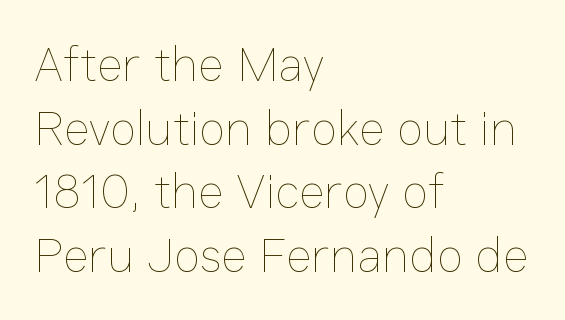
Q: Is the text bold? A: No.
Q: Is the text italic (slanted)? A: No, it is upright.
Q: Is the text underlined? A: No.
Q: How is the paragraph aligned? A: Left-aligned.
Q: Is the spacing between letters normal or unusually wide? A: Normal.
Q: Is the spacing between lines tight, normal or loose? A: Normal.
Q: Width (condensed, normal, or wide)? A: Normal.
Q: Stroke contrast? A: Low.
Q: x-height? A: Medium.
Q: Monospaced? A: No.
